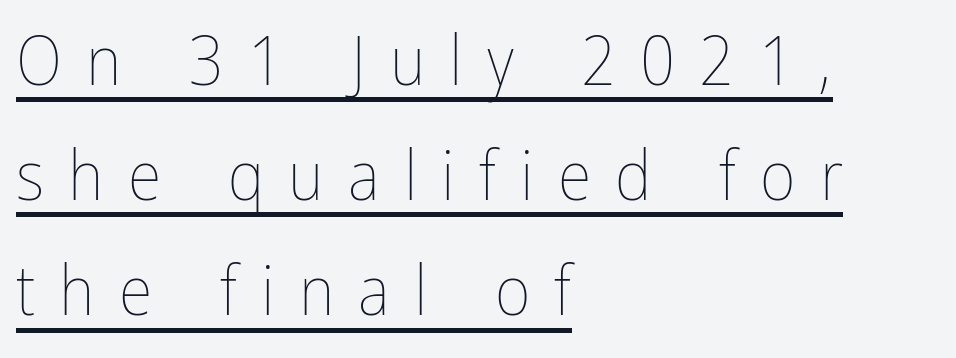
The image shows 69 px thin, condensed type, upright; set left-aligned, normal line spacing (1.67x), unusually wide letter spacing (+0.35 em), underlined; low stroke contrast and a medium x-height.
